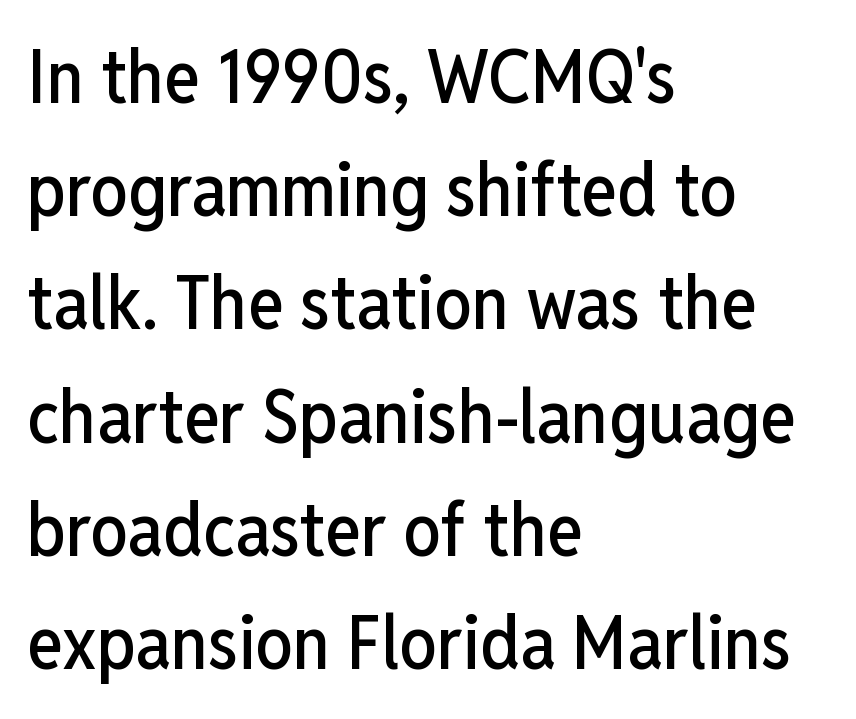
Q: Is the text italic (slanted)? A: No, it is upright.
Q: Is the typeface a serif or a sans-serif typeface? A: Sans-serif.
Q: Is the text underlined? A: No.
Q: How is the paragraph aligned? A: Left-aligned.
Q: Is the spacing between letters normal or unusually wide? A: Normal.
Q: Is the spacing between lines tight, normal or loose? A: Normal.
Q: Width (condensed, normal, or wide)? A: Condensed.
Q: Stroke contrast? A: Low.
Q: x-height? A: Medium.
Q: Monospaced? A: No.
